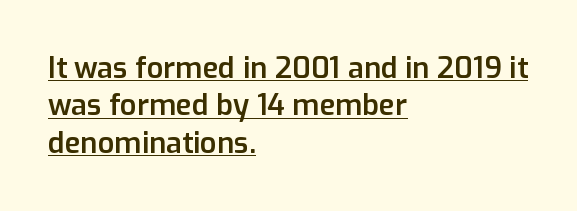
{"serif": "no", "italic": "no", "bold": "semi", "weight": "semibold", "width": "normal", "stroke_contrast": "low", "x_height": "medium", "monospaced": "no", "underline": "yes", "align": "left", "line_spacing": "normal", "line_spacing_ratio": 1.29, "letter_spacing": "normal", "letter_spacing_em": 0.0, "glyph_px": 29}
